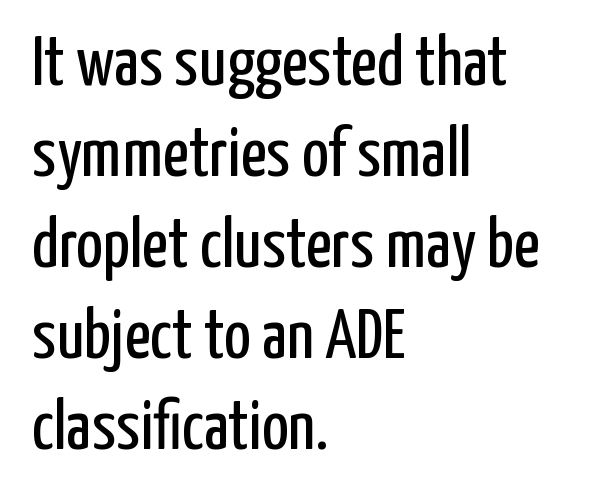
{"serif": "no", "italic": "no", "bold": "no", "weight": "regular", "width": "condensed", "stroke_contrast": "low", "x_height": "medium", "monospaced": "no", "underline": "no", "align": "left", "line_spacing": "normal", "line_spacing_ratio": 1.28, "letter_spacing": "normal", "letter_spacing_em": 0.0, "glyph_px": 71}
